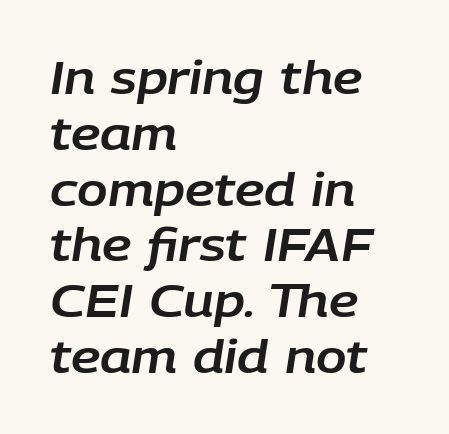
Q: Is the text italic (slanted)? A: Yes, it leans right by about 9 degrees.
Q: Is the text underlined? A: No.
Q: How is the paragraph aligned? A: Left-aligned.
Q: Is the spacing between letters normal or unusually wide? A: Normal.
Q: Width (condensed, normal, or wide)? A: Normal.
Q: Stroke contrast? A: Low.
Q: x-height? A: Large.
Q: Monospaced? A: No.
